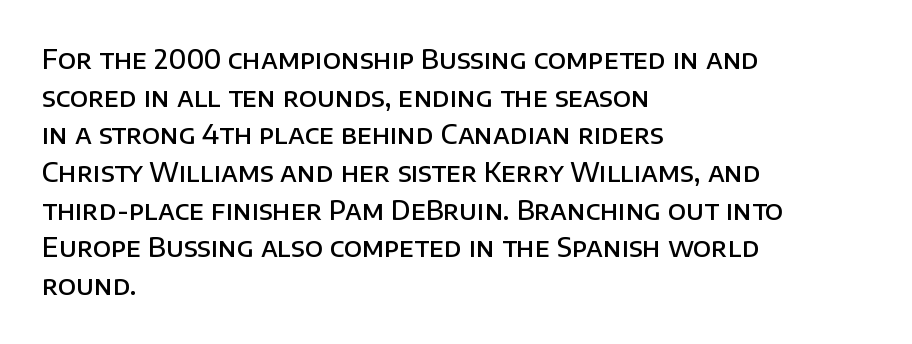
{"italic": "no", "bold": "semi", "underline": "no", "align": "left", "line_spacing": "normal", "line_spacing_ratio": 1.45, "letter_spacing": "normal", "letter_spacing_em": 0.0, "glyph_px": 26}
